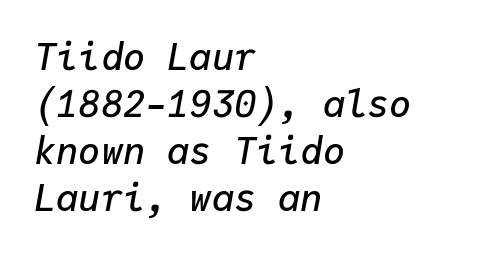
Q: Is the text bold? A: Semi-bold.
Q: Is the text italic (slanted)? A: Yes, it leans right by about 9 degrees.
Q: Is the text underlined? A: No.
Q: How is the paragraph aligned? A: Left-aligned.
Q: Is the spacing between letters normal or unusually wide? A: Normal.
Q: Is the spacing between lines tight, normal or loose? A: Normal.
Q: Width (condensed, normal, or wide)? A: Normal.
Q: Stroke contrast? A: Low.
Q: x-height? A: Medium.
Q: Monospaced? A: Yes.
